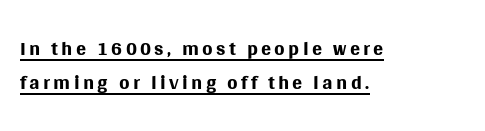
{"serif": "no", "italic": "no", "bold": "no", "weight": "regular", "width": "normal", "stroke_contrast": "medium", "x_height": "large", "monospaced": "no", "underline": "yes", "align": "left", "line_spacing": "tight", "line_spacing_ratio": 1.13, "glyph_px": 30}
